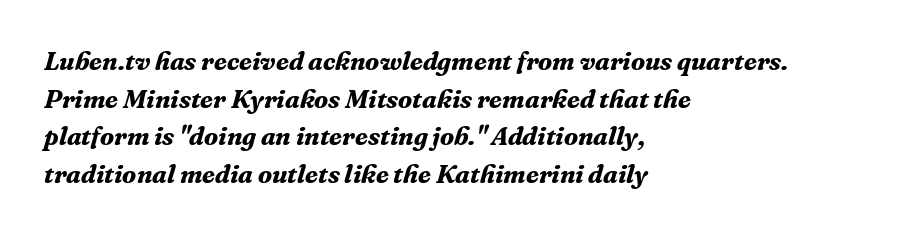
The foot of each line stays bare and open. The font's italic variant was chosen for this text. The block of text has a typical density, with ordinary space between rows. Horizontal alignment here is leftward, the default for most running prose.
